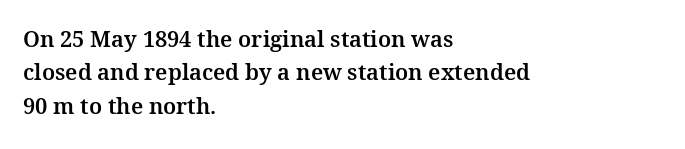
The image shows 22 px text type, upright; set left-aligned, normal line spacing (1.52x), normal letter spacing, not underlined.
